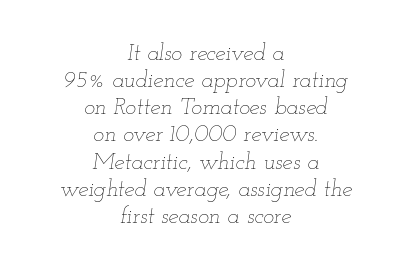
{"italic": "yes", "lean": "right", "slant_degrees": 12, "bold": "no", "underline": "no", "align": "center", "line_spacing_ratio": 1.18, "letter_spacing": "normal", "letter_spacing_em": 0.0, "glyph_px": 23}
